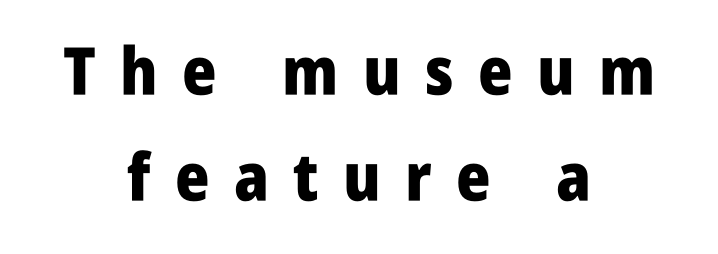
The image shows 66 px heavy, condensed sans-serif type, upright; set centered, normal line spacing (1.61x), unusually wide letter spacing (+0.37 em), not underlined; low stroke contrast and a large x-height.
